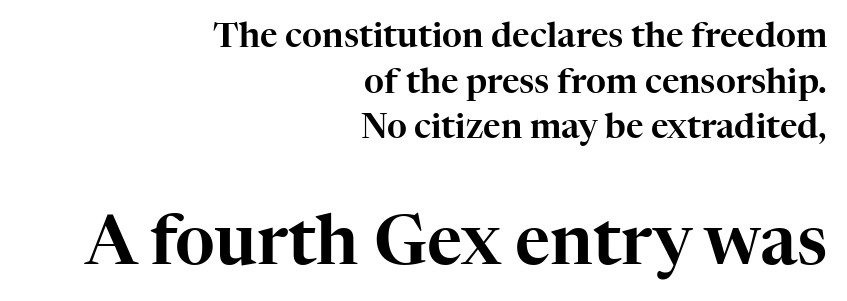
Q: Is the text italic (slanted)? A: No, it is upright.
Q: Is the typeface a serif or a sans-serif typeface? A: Serif.
Q: Is the text underlined? A: No.
Q: How is the paragraph aligned? A: Right-aligned.
Q: Is the spacing between letters normal or unusually wide? A: Normal.
Q: Is the spacing between lines tight, normal or loose? A: Normal.
Q: Which block of text is set in a larger size, the first (top) or the second (bottom)? A: The second (bottom) one.
Q: Width (condensed, normal, or wide)? A: Normal.
Q: Stroke contrast? A: High.
Q: x-height? A: Medium.
Q: Monospaced? A: No.
